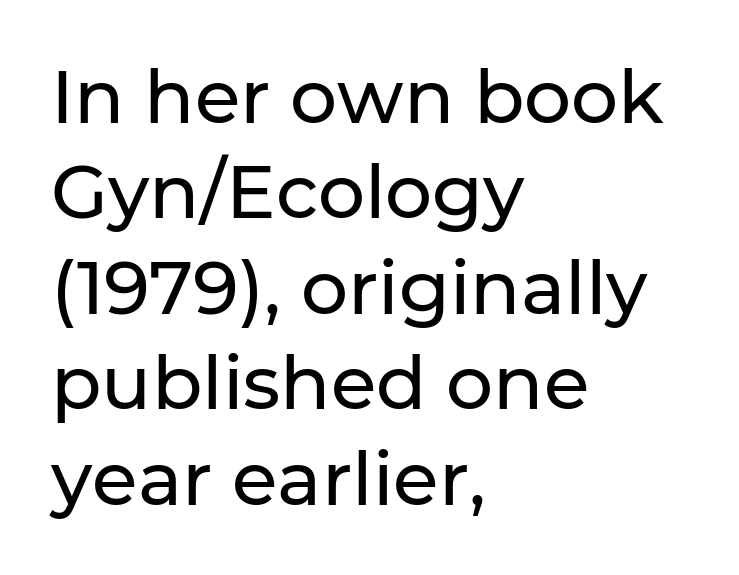
{"serif": "no", "italic": "no", "width": "normal", "stroke_contrast": "low", "x_height": "medium", "monospaced": "no", "underline": "no", "align": "left", "line_spacing": "normal", "line_spacing_ratio": 1.29, "letter_spacing": "normal", "letter_spacing_em": 0.0, "glyph_px": 74}
